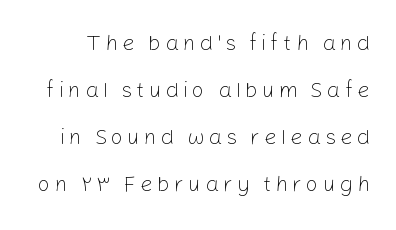
The image shows 22 px text type, upright; set loose line spacing (2.13x), not underlined.
